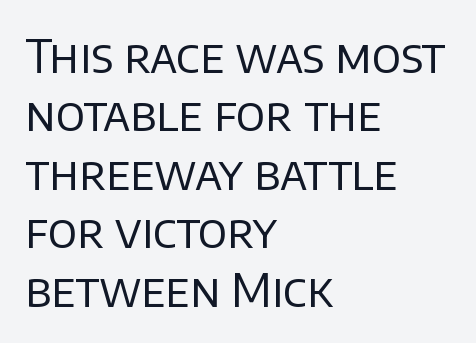
Tracking value appears to be zero — textbook default spacing. Think of a printed novel: that variable character pitch is what you see here. Quick note: underline off. Stroke terminals: plain, sans-serif.
